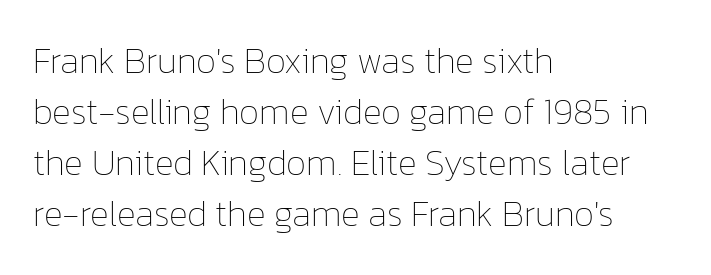
Q: Is the text bold? A: No.
Q: Is the text italic (slanted)? A: No, it is upright.
Q: Is the text underlined? A: No.
Q: How is the paragraph aligned? A: Left-aligned.
Q: Is the spacing between letters normal or unusually wide? A: Normal.
Q: Is the spacing between lines tight, normal or loose? A: Normal.
Q: Width (condensed, normal, or wide)? A: Normal.
Q: Stroke contrast? A: Low.
Q: x-height? A: Medium.
Q: Monospaced? A: No.
